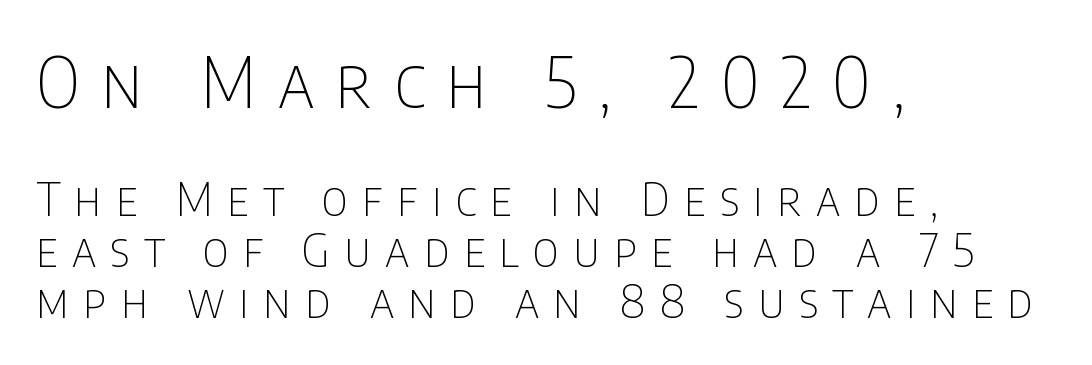
{"serif": "no", "italic": "no", "bold": "no", "weight": "thin", "width": "condensed", "stroke_contrast": "low", "x_height": "large", "monospaced": "no", "underline": "no", "align": "left", "line_spacing": "tight", "line_spacing_ratio": 1.11, "letter_spacing": "wide", "letter_spacing_em": 0.31, "larger_block": "first", "size_ratio": 1.5, "glyph_px": 69}
